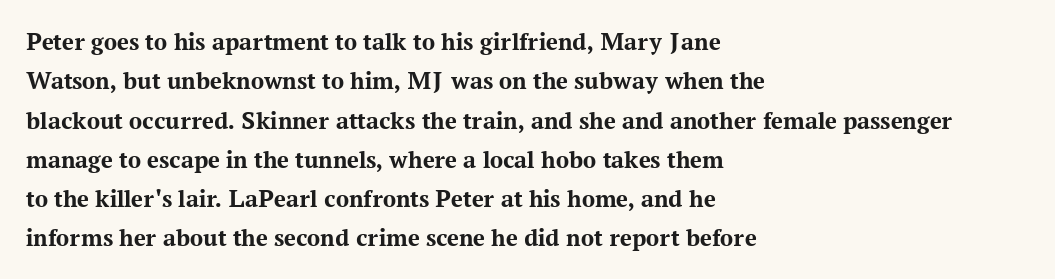
Typeset ragged right — the left edge is the straight one. The passage shown is not underscored anywhere. The lettering stays uniformly vertical, giving the passage a roman look. Short note: letters normally spaced.
